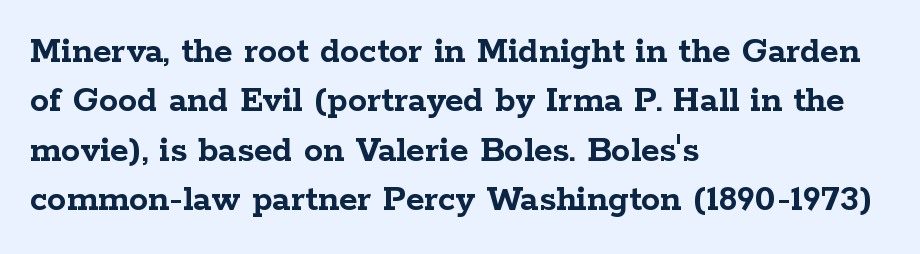
The image shows 38 px semibold, wide serif type, upright; set left-aligned, normal line spacing (1.3x), normal letter spacing, not underlined; low stroke contrast and a medium x-height.
